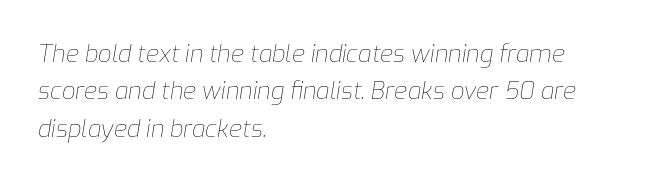
Rule under the text: the space is simply empty. This sample uses an oblique cut, with every glyph tilted off the vertical. Summary of vertical rhythm: regular, with standard interline spacing. Nothing heavy about these letters — not bold at all. A typesetter would call this zero additional tracking. Leftover space on each line is placed entirely after the last word.
